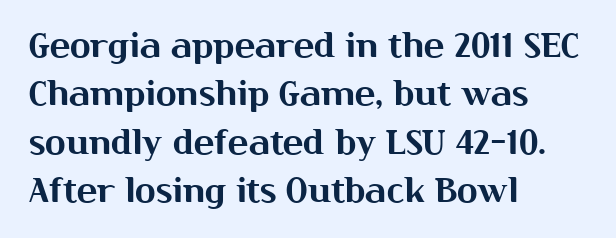
The zone under the glyphs is completely vacant. Each letter's strokes conclude bluntly, with no projecting serifs. Short note: letters normally spaced. Every row of glyphs begins at an identical x-position on the left. The leading is moderate, giving the passage an even texture.
